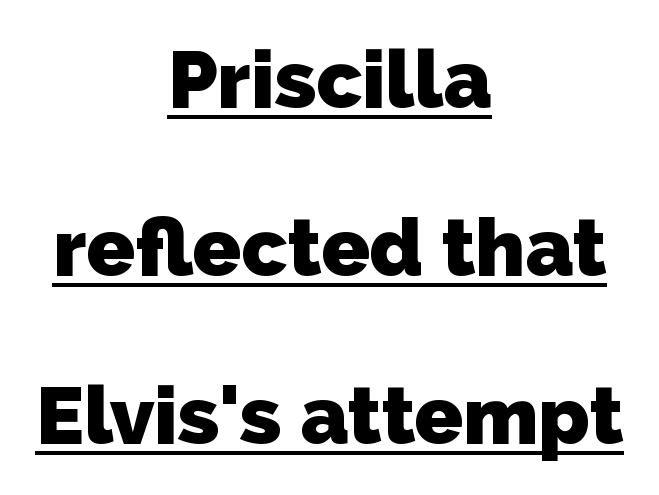
Q: Is the text bold? A: Yes.
Q: Is the typeface a serif or a sans-serif typeface? A: Sans-serif.
Q: Is the text underlined? A: Yes.
Q: How is the paragraph aligned? A: Centered.
Q: Is the spacing between letters normal or unusually wide? A: Normal.
Q: Is the spacing between lines tight, normal or loose? A: Loose.
Q: Width (condensed, normal, or wide)? A: Normal.
Q: Stroke contrast? A: Low.
Q: x-height? A: Medium.
Q: Monospaced? A: No.
